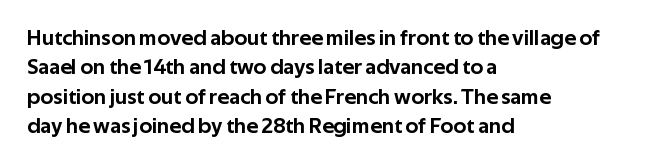
{"italic": "no", "underline": "no", "align": "left", "line_spacing": "normal", "line_spacing_ratio": 1.34, "letter_spacing": "normal", "letter_spacing_em": 0.0, "glyph_px": 22}
